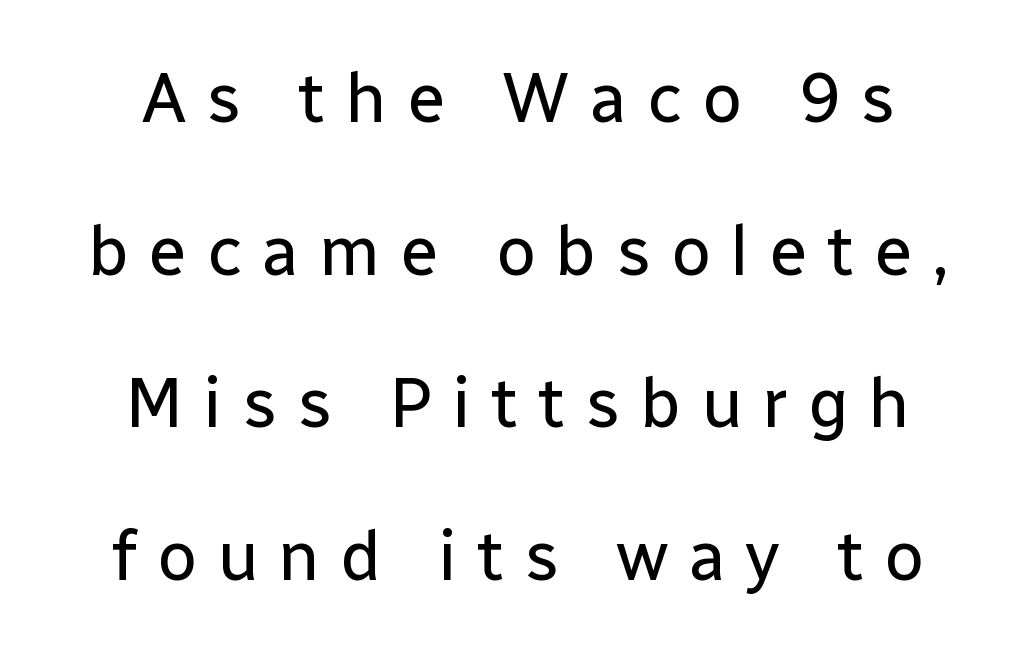
Q: Is the text bold? A: No.
Q: Is the text italic (slanted)? A: No, it is upright.
Q: Is the typeface a serif or a sans-serif typeface? A: Sans-serif.
Q: Is the text underlined? A: No.
Q: How is the paragraph aligned? A: Centered.
Q: Is the spacing between letters normal or unusually wide? A: Unusually wide.
Q: Is the spacing between lines tight, normal or loose? A: Loose.
Q: Width (condensed, normal, or wide)? A: Normal.
Q: Stroke contrast? A: Low.
Q: x-height? A: Medium.
Q: Monospaced? A: No.
